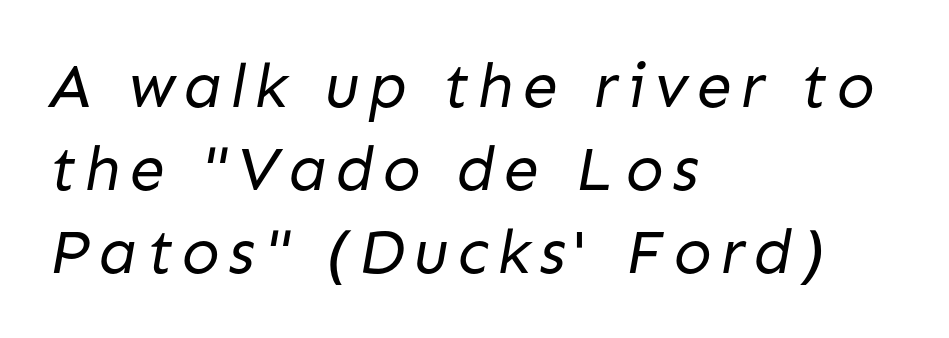
Q: Is the text bold? A: No.
Q: Is the typeface a serif or a sans-serif typeface? A: Sans-serif.
Q: Is the text underlined? A: No.
Q: How is the paragraph aligned? A: Left-aligned.
Q: Is the spacing between lines tight, normal or loose? A: Normal.
Q: Width (condensed, normal, or wide)? A: Normal.
Q: Stroke contrast? A: Low.
Q: x-height? A: Medium.
Q: Monospaced? A: No.
